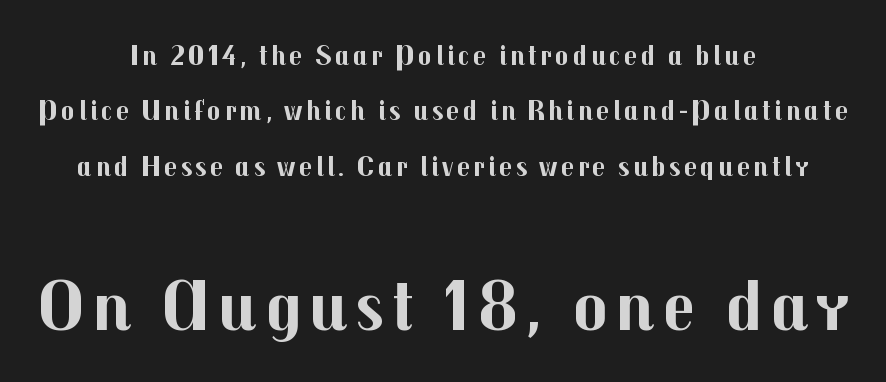
In terms of posture, this sample is upright. Where is the straight margin? There isn't one; the lines are centered. The gap between lines stays unmarked. These lines are rendered in a variable-pitch font. Heavy, bold letterforms.
